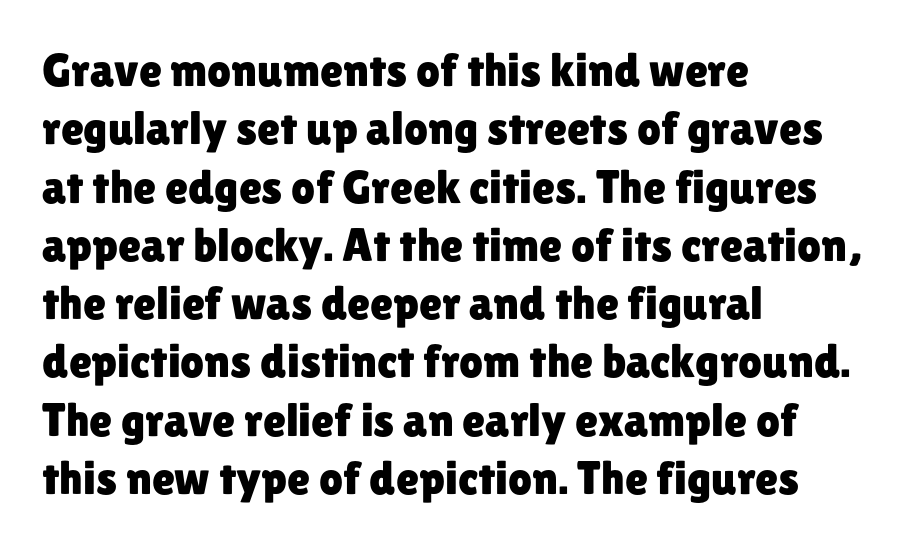
{"serif": "no", "italic": "no", "width": "normal", "stroke_contrast": "low", "x_height": "medium", "monospaced": "no", "underline": "no", "align": "left", "line_spacing_ratio": 1.24, "letter_spacing": "normal", "letter_spacing_em": 0.0, "glyph_px": 47}
